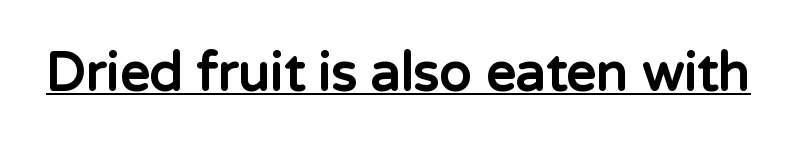
Does the type have serifs? No, each stem ends abruptly. The font is running at its bold setting. It's the straight-up-and-down kind of type. Character widths vary here, with narrow letters taking less room than wide ones. Has an underline been added? It has. This sample uses plain, unmodified letter spacing.
